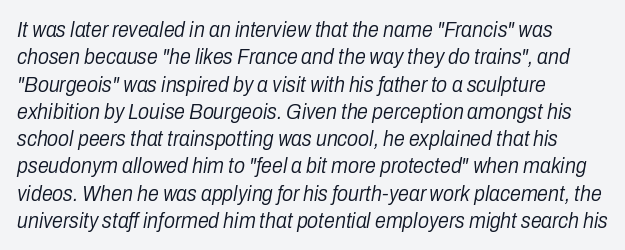
The image shows 22 px text type, italic (leaning right); set left-aligned, line spacing 1.24x, normal letter spacing, not underlined.
